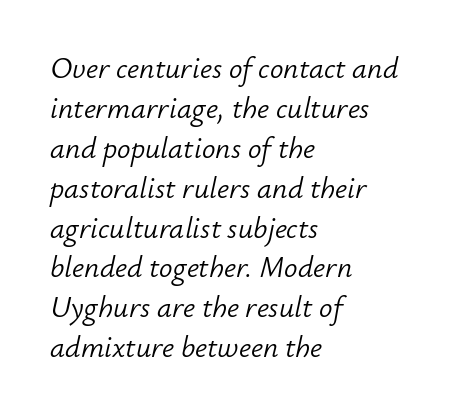
The strip under each line holds only bare page. Caption: multi-line text, flush left, ragged right. Do the characters align in a grid? No, the font is proportional. In terms of leading, this rendering sits right in the middle.
